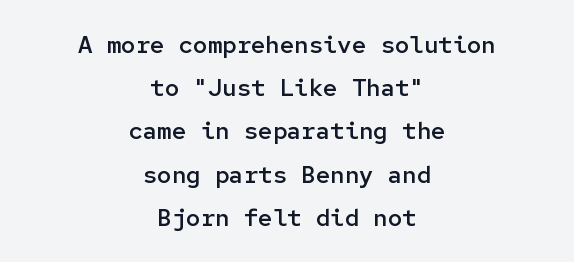
{"italic": "no", "bold": "semi", "underline": "no", "align": "center", "line_spacing_ratio": 1.8, "letter_spacing": "normal", "letter_spacing_em": 0.0, "glyph_px": 24}
